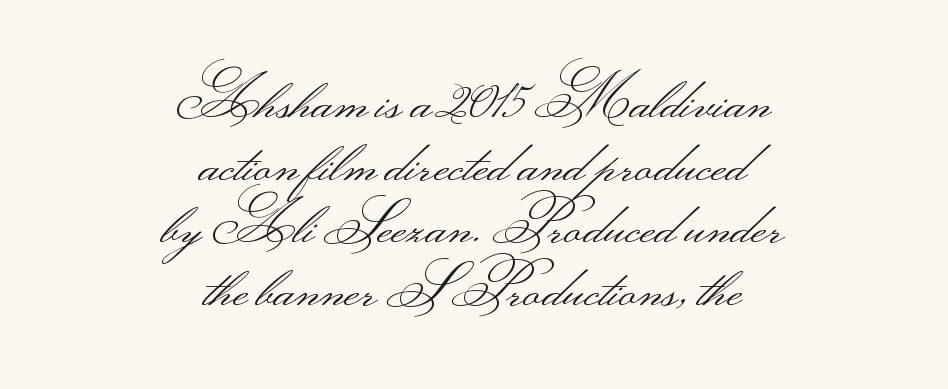
Q: Is the text bold? A: No.
Q: Is the text italic (slanted)? A: Yes.
Q: Is the typeface a serif or a sans-serif typeface? A: Sans-serif.
Q: Is the text underlined? A: No.
Q: How is the paragraph aligned? A: Centered.
Q: Is the spacing between letters normal or unusually wide? A: Normal.
Q: Is the spacing between lines tight, normal or loose? A: Tight.
Q: Width (condensed, normal, or wide)? A: Wide.
Q: Stroke contrast? A: Medium.
Q: Monospaced? A: No.
